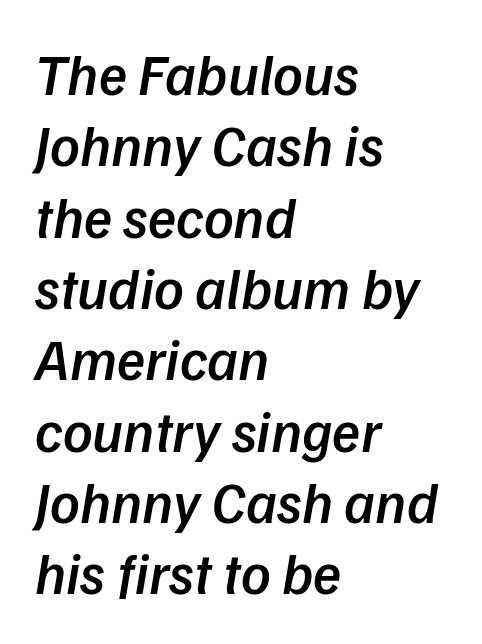
No feet cap the strokes, marking this as sans-serif type. The face used here is proportionally spaced, like ordinary book or web type. The paragraph shown leans on its left margin. Tracking here is standard; glyphs follow each other at the usual distance.
